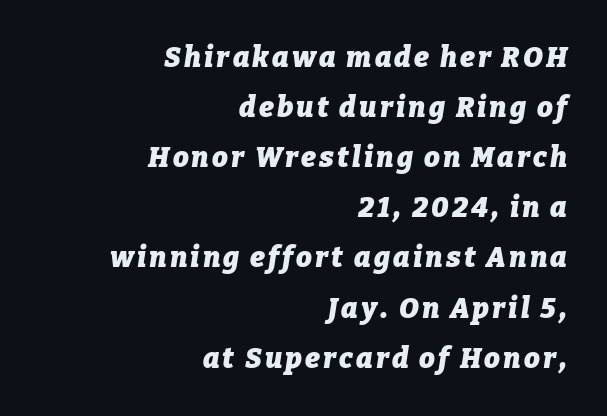
{"italic": "yes", "lean": "right", "slant_degrees": 9, "bold": "yes", "weight": "heavy", "width": "normal", "stroke_contrast": "low", "x_height": "medium", "monospaced": "no", "underline": "no", "align": "right", "line_spacing_ratio": 1.79, "glyph_px": 28}
